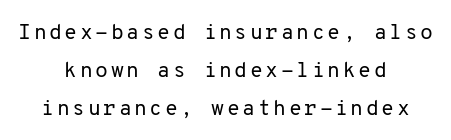
Q: Is the text bold? A: No.
Q: Is the text italic (slanted)? A: No, it is upright.
Q: Is the text underlined? A: No.
Q: How is the paragraph aligned? A: Centered.
